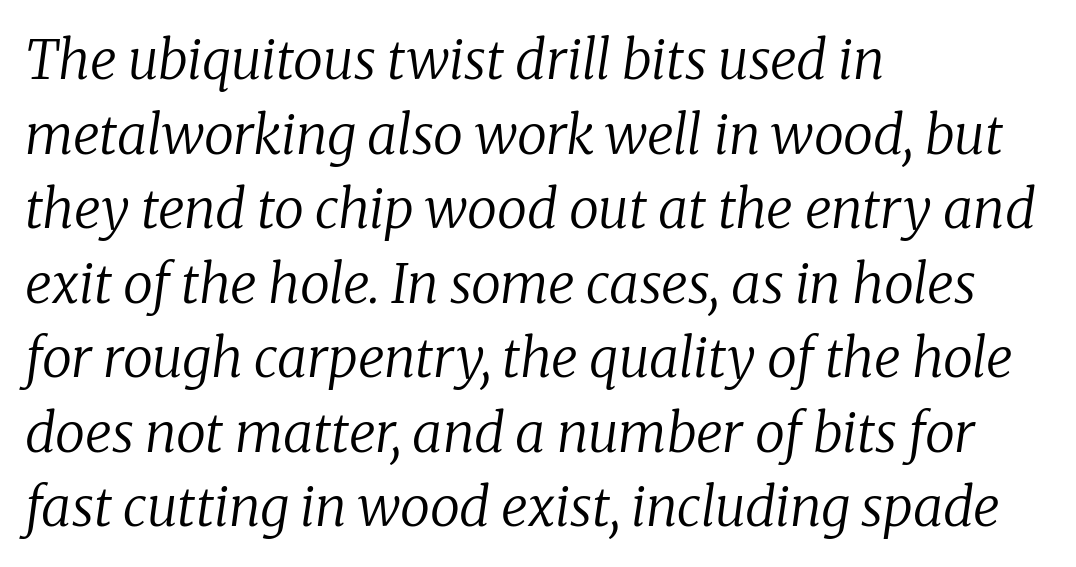
The rag falls on the right side of this text block. One glance says typical: line gaps are just what's usual. The space beneath each line is pristine and unruled. Each letter's strokes conclude with small projecting serifs. No letter is thick-stroked: the sample isn't bold.
